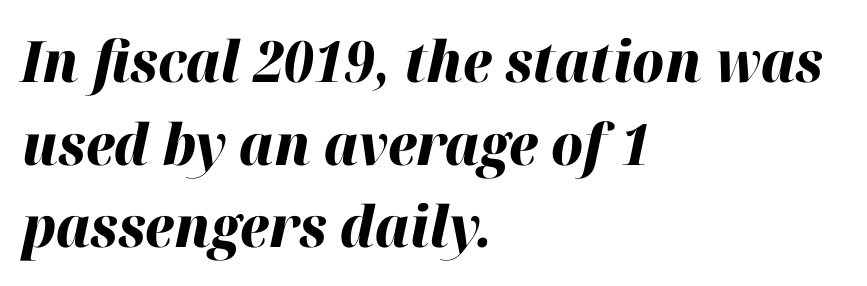
{"italic": "yes", "lean": "right", "slant_degrees": 12, "bold": "yes", "weight": "heavy", "width": "normal", "stroke_contrast": "high", "x_height": "medium", "monospaced": "no", "underline": "no", "align": "left", "line_spacing": "normal", "line_spacing_ratio": 1.45, "letter_spacing": "normal", "letter_spacing_em": 0.0, "glyph_px": 57}
